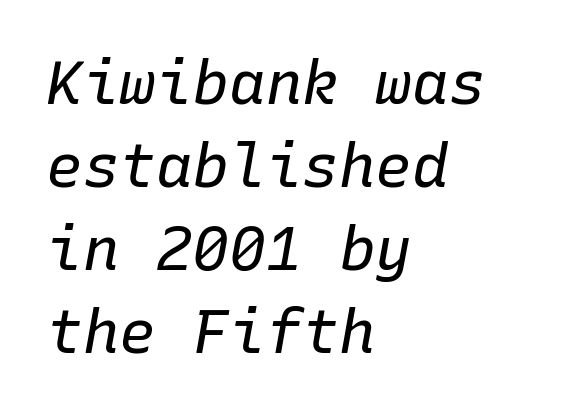
{"italic": "yes", "lean": "right", "slant_degrees": 10, "bold": "no", "weight": "regular", "width": "normal", "stroke_contrast": "low", "x_height": "medium", "monospaced": "yes", "underline": "no", "align": "left", "line_spacing": "normal", "line_spacing_ratio": 1.36, "letter_spacing": "normal", "letter_spacing_em": 0.0, "glyph_px": 61}
